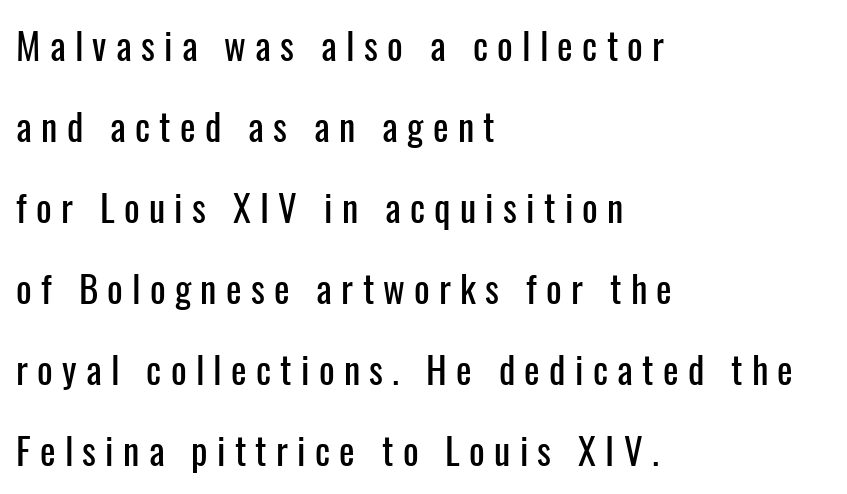
Is this a sans? Yes — the strokes have no serifs. The axis of the letterforms is exactly vertical. You could not count columns in this text — the font is proportionally spaced. Horizontal alignment here is leftward, the default for most running prose. The words here are not underlined. Whoever set this chose breathing room over compactness in the vertical rhythm.
